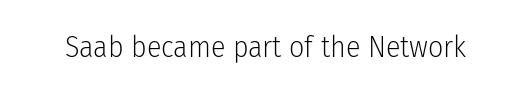
Think of a printed novel: that variable character pitch is what you see here. Italic: no, the glyphs are upright roman. The specimen omits any rule beneath the text block's lines. Compared with a typical body face, this is equally light or lighter still.
